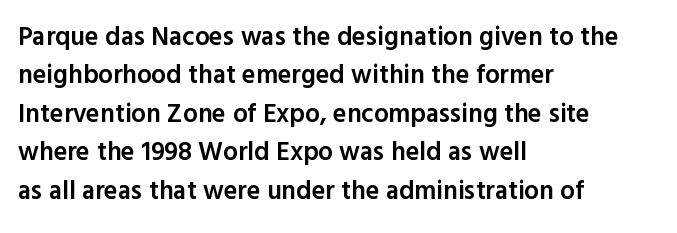
{"italic": "no", "bold": "semi", "underline": "no", "align": "left", "line_spacing": "normal", "line_spacing_ratio": 1.48, "letter_spacing": "normal", "letter_spacing_em": 0.0, "glyph_px": 26}
